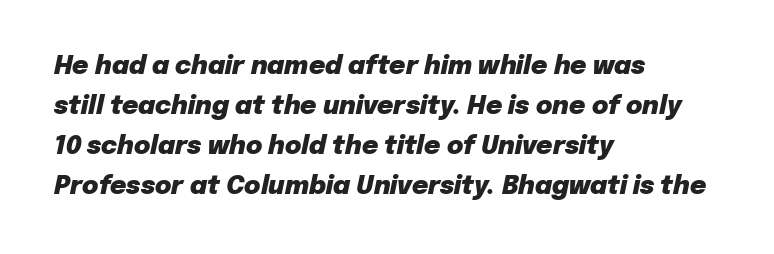
Q: Is the text bold? A: Yes.
Q: Is the text italic (slanted)? A: Yes, it leans right by about 12 degrees.
Q: Is the text underlined? A: No.
Q: How is the paragraph aligned? A: Left-aligned.
Q: Is the spacing between letters normal or unusually wide? A: Normal.
Q: Is the spacing between lines tight, normal or loose? A: Normal.
